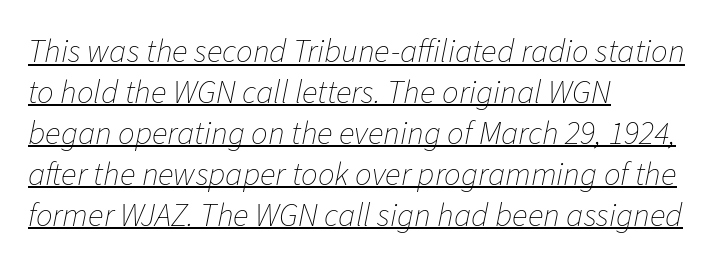
Q: Is the text bold? A: No.
Q: Is the text italic (slanted)? A: Yes, it leans right by about 11 degrees.
Q: Is the text underlined? A: Yes.
Q: How is the paragraph aligned? A: Left-aligned.
Q: Is the spacing between letters normal or unusually wide? A: Normal.
Q: Width (condensed, normal, or wide)? A: Normal.
Q: Stroke contrast? A: Low.
Q: x-height? A: Medium.
Q: Monospaced? A: No.
